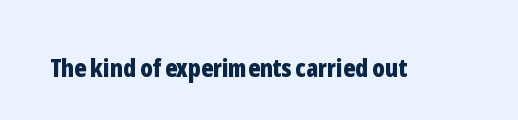
Underlining? Definitely not there. Strong, thick strokes mark this as bold type. This sample uses an upright cut, with every glyph sitting square on the baseline. A typesetter would call this zero additional tracking.
